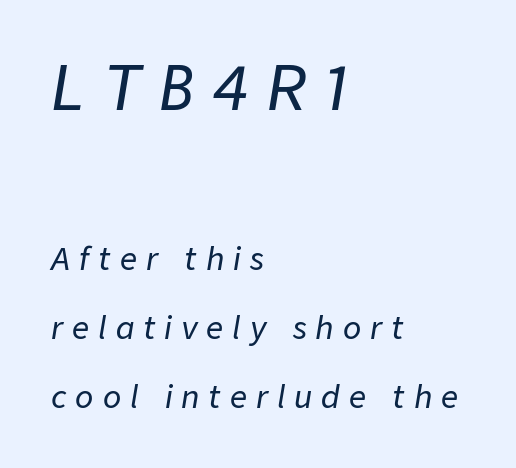
Does extra space separate the letters? Yes, quite a lot of it. The area under the type is left untouched. If you drew a line through each stem, it would be angled. Does the bottom block carry the larger type? No, the top block does. The paragraph shown leans on its left margin. What's the leading like? Stretched, with rows far apart.
